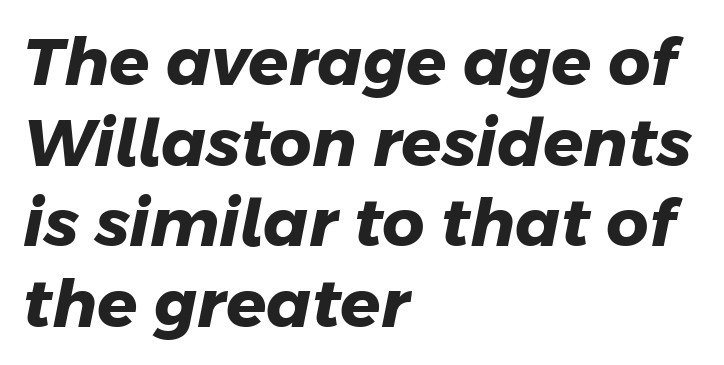
The gaps between neighbouring characters are ordinary and unremarkable. Varying glyph widths throughout — classic text-font behaviour. The passage shown is typeset with a sans-serif family. Left-aligned paragraph, ragged on the right. Rule under the text: the space is simply empty.
